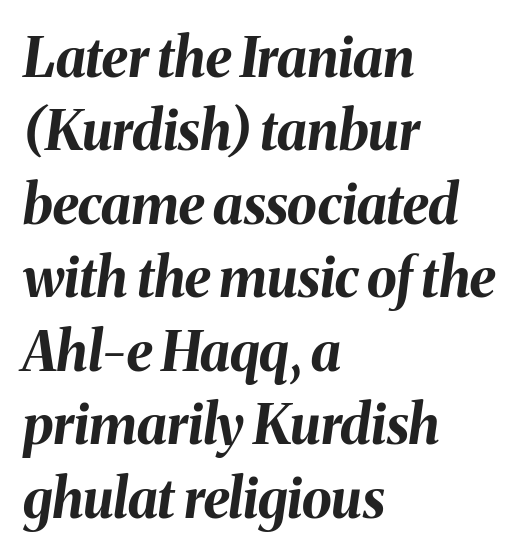
The image shows 54 px bold type, italic (leaning right); set left-aligned, normal line spacing (1.36x), normal letter spacing, not underlined; medium stroke contrast and a medium x-height.
